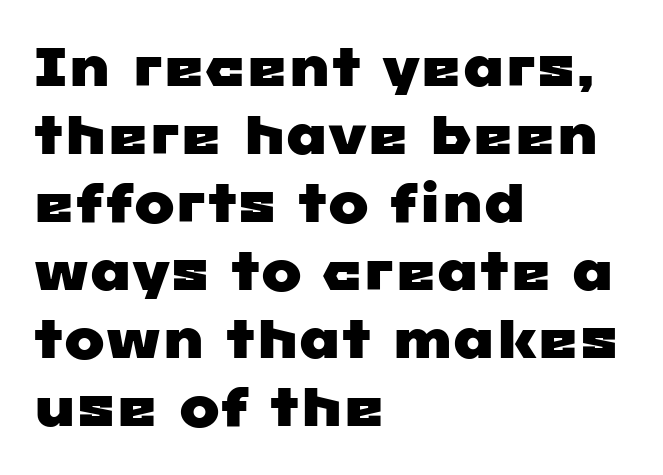
{"serif": "no", "width": "wide", "stroke_contrast": "low", "x_height": "medium", "monospaced": "no", "underline": "no", "align": "left", "line_spacing": "normal", "line_spacing_ratio": 1.26, "letter_spacing": "normal", "letter_spacing_em": 0.0, "glyph_px": 54}
